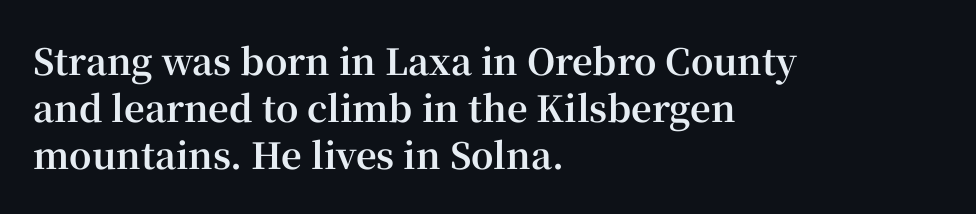
The image shows 36 px bold serif type, upright; set left-aligned, normal line spacing (1.31x), normal letter spacing, not underlined; high stroke contrast and a medium x-height.
